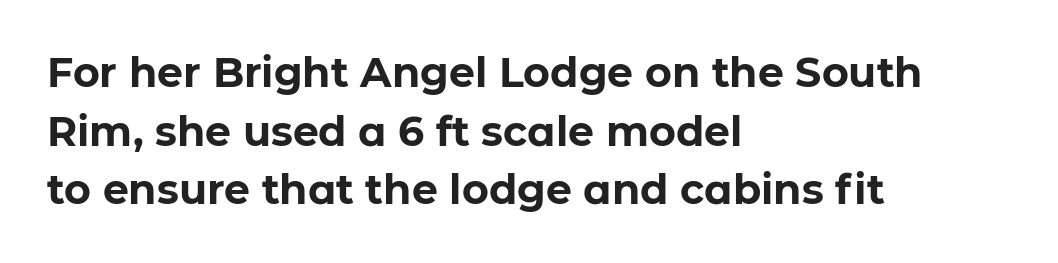
The image shows 41 px bold sans-serif type, upright; set left-aligned, normal line spacing (1.43x), normal letter spacing, not underlined; low stroke contrast and a medium x-height.
